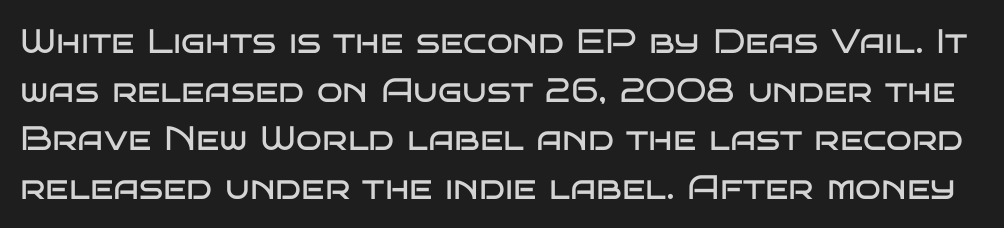
{"serif": "no", "italic": "no", "bold": "no", "weight": "regular", "width": "wide", "stroke_contrast": "low", "x_height": "large", "monospaced": "no", "underline": "no", "line_spacing": "normal", "line_spacing_ratio": 1.43, "letter_spacing": "normal", "letter_spacing_em": 0.0, "glyph_px": 34}
